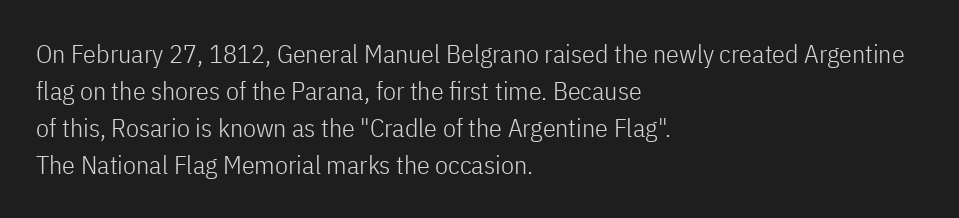
Rule under the text: the space is simply empty. The tracking reads as untouched default to a designer's eye. Compared with a typical body face, this is equally light or lighter still. A student would call this left alignment; a typographer would say flush left, rag right. The rows are spaced the way most documents space them.
